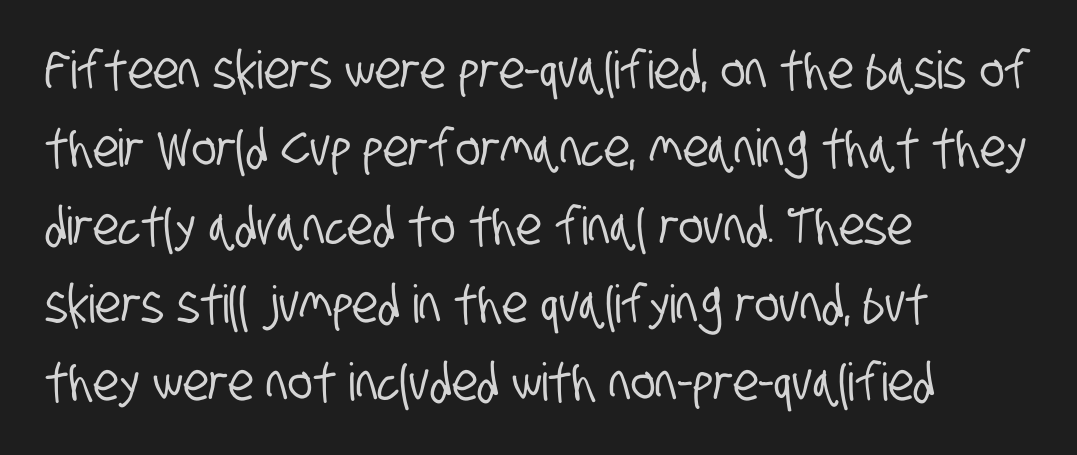
The image shows 52 px condensed sans-serif type; set left-aligned, normal line spacing (1.5x), normal letter spacing, not underlined; low stroke contrast and a large x-height.
